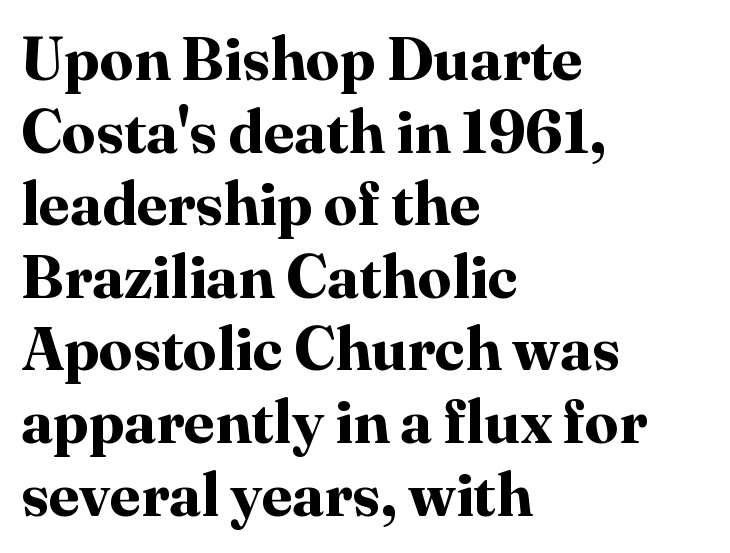
Q: Is the text bold? A: Yes.
Q: Is the text italic (slanted)? A: No, it is upright.
Q: Is the typeface a serif or a sans-serif typeface? A: Serif.
Q: Is the text underlined? A: No.
Q: How is the paragraph aligned? A: Left-aligned.
Q: Is the spacing between letters normal or unusually wide? A: Normal.
Q: Width (condensed, normal, or wide)? A: Normal.
Q: Stroke contrast? A: High.
Q: x-height? A: Medium.
Q: Monospaced? A: No.
